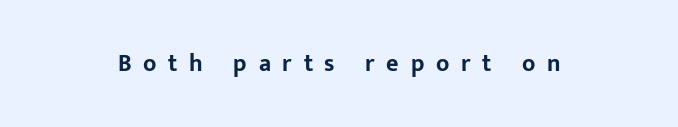
Q: Is the text bold? A: Yes.
Q: Is the text italic (slanted)? A: No, it is upright.
Q: Is the text underlined? A: No.
Q: How is the paragraph aligned? A: Centered.
Q: Is the spacing between letters normal or unusually wide? A: Unusually wide.
